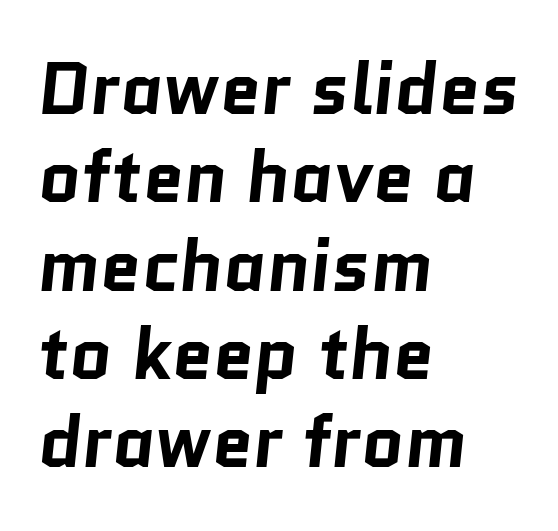
The image shows 73 px bold sans-serif type; set left-aligned, line spacing 1.21x, normal letter spacing, not underlined; low stroke contrast and a medium x-height.
